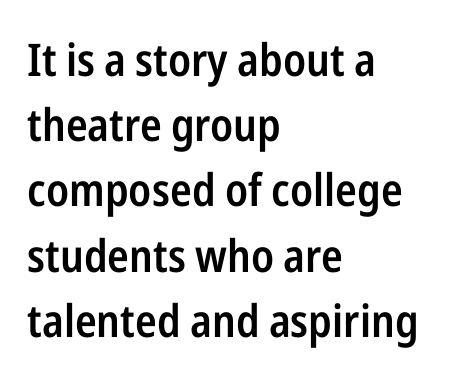
Q: Is the text bold? A: Semi-bold.
Q: Is the text italic (slanted)? A: No, it is upright.
Q: Is the typeface a serif or a sans-serif typeface? A: Sans-serif.
Q: Is the text underlined? A: No.
Q: How is the paragraph aligned? A: Left-aligned.
Q: Is the spacing between letters normal or unusually wide? A: Normal.
Q: Is the spacing between lines tight, normal or loose? A: Normal.
Q: Width (condensed, normal, or wide)? A: Condensed.
Q: Stroke contrast? A: Low.
Q: x-height? A: Medium.
Q: Monospaced? A: No.
